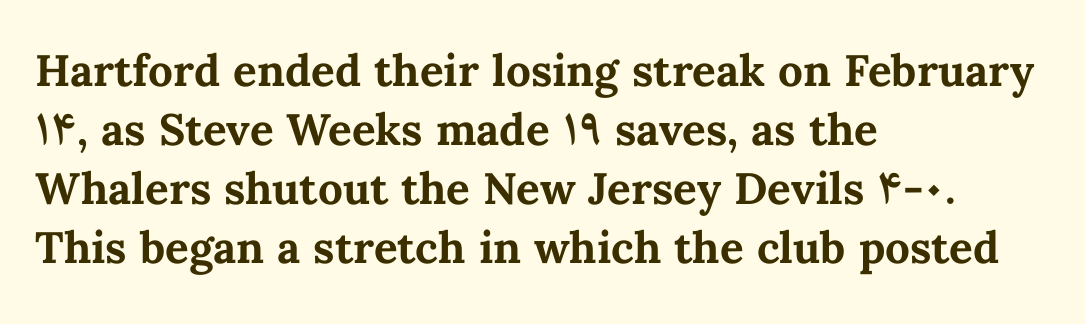
{"italic": "no", "bold": "yes", "weight": "bold", "width": "normal", "stroke_contrast": "medium", "x_height": "medium", "monospaced": "no", "underline": "no", "align": "left", "line_spacing": "normal", "line_spacing_ratio": 1.34, "letter_spacing": "normal", "letter_spacing_em": 0.0, "glyph_px": 44}
